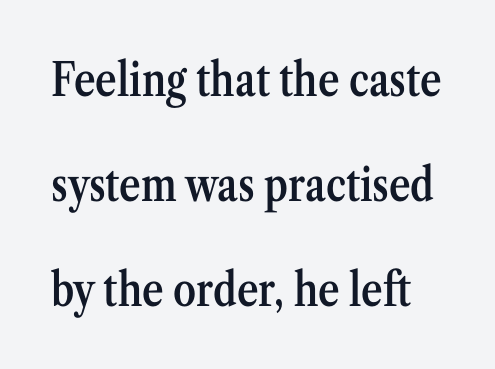
Look at the tracking — it's just the regular setting, nothing added. The letters advance in unequal steps, a hallmark of proportional type. Do the letters lean? They stand straight. The passage shown is semibold, sitting just below true bold. Notice the wide empty band between every row — that's loose leading. Look at the bottom of the vertical strokes: they flare into serifs here.
